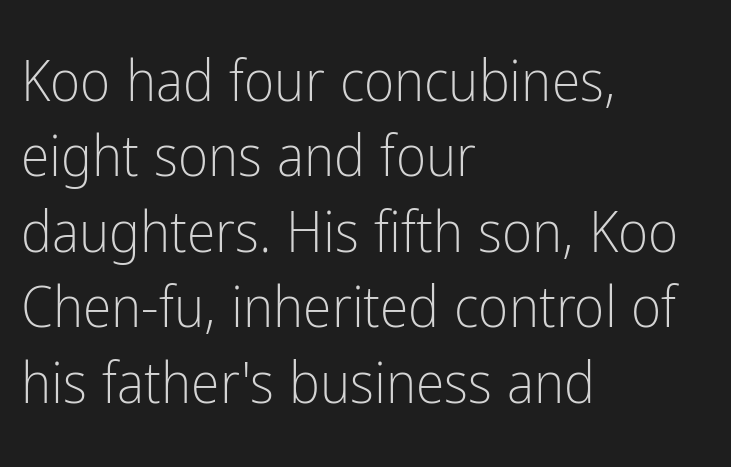
Leading matches the norm, producing a regular column. Caption: multi-line text, flush left, ragged right. The passage shown is typed in a proportional face where columns would drift. The line texture is even and compact thanks to regular tracking. Check under the words: just untouched page.
